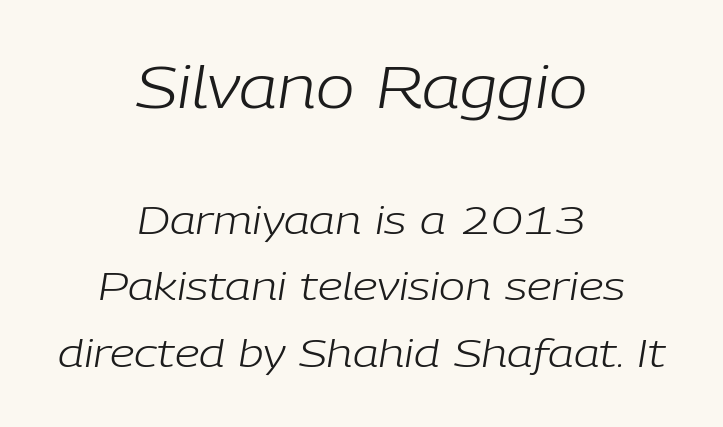
Is the block centered? Yes — each line is placed symmetrically about the middle. In terms of letterspacing, this is plain default setting. No word sits above an underline. Rows of type keep a routine distance in the vertical direction.
